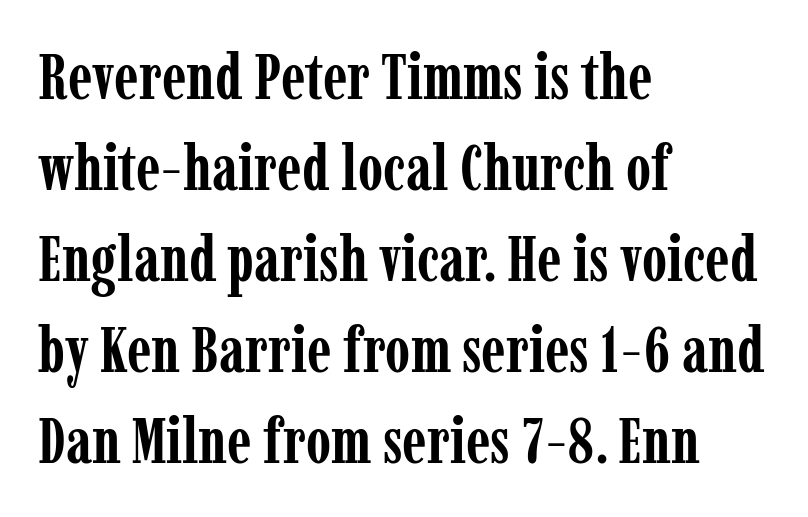
Weight check: bold — yes, fully. A typesetter would call this proportional, since set widths differ per character. The type is set solid horizontally, with unmodified tracking. Clear beneath every line of the passage. The compositor pushed each line to the left boundary.
